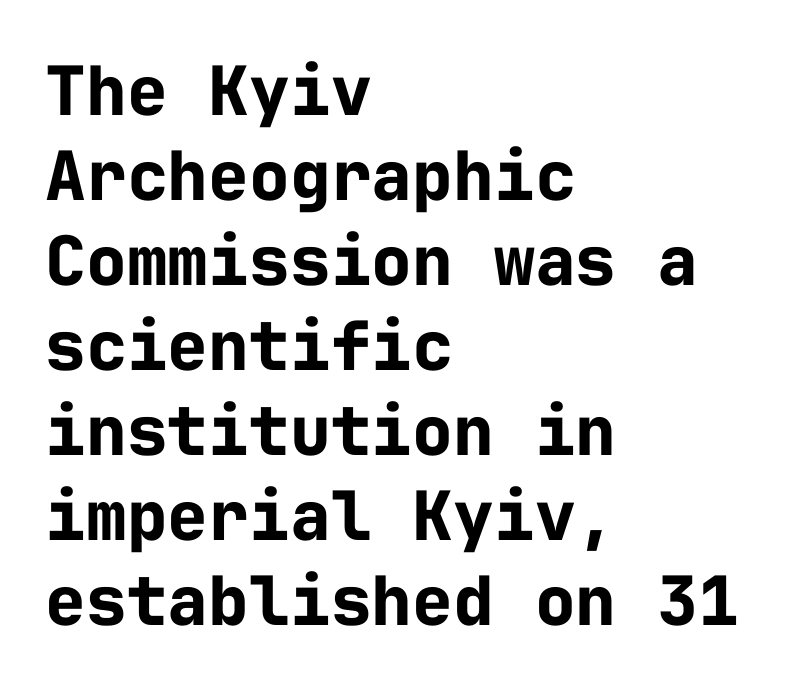
The image shows 68 px bold sans-serif type, upright, monospaced; set left-aligned, normal line spacing (1.25x), normal letter spacing, not underlined; low stroke contrast and a medium x-height.
